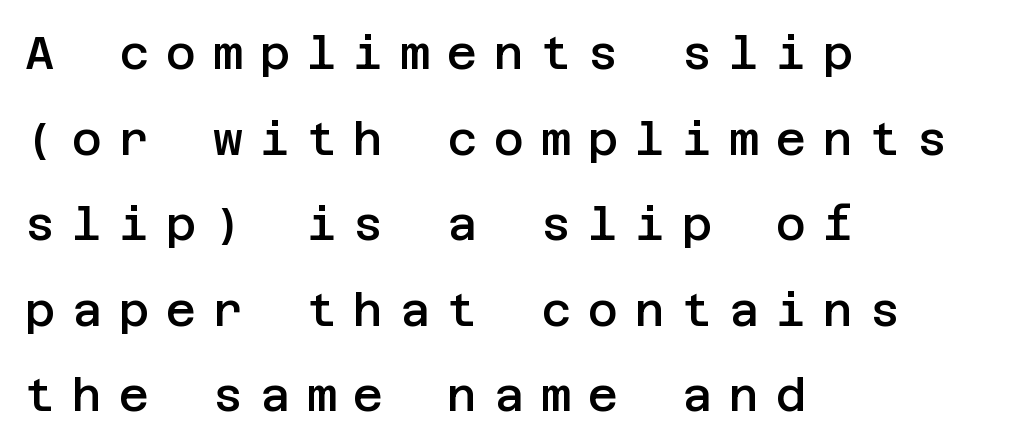
{"serif": "no", "italic": "no", "bold": "semi", "weight": "semibold", "width": "normal", "stroke_contrast": "low", "x_height": "large", "underline": "no", "align": "left", "line_spacing_ratio": 1.86, "letter_spacing": "wide", "letter_spacing_em": 0.37, "glyph_px": 46}
